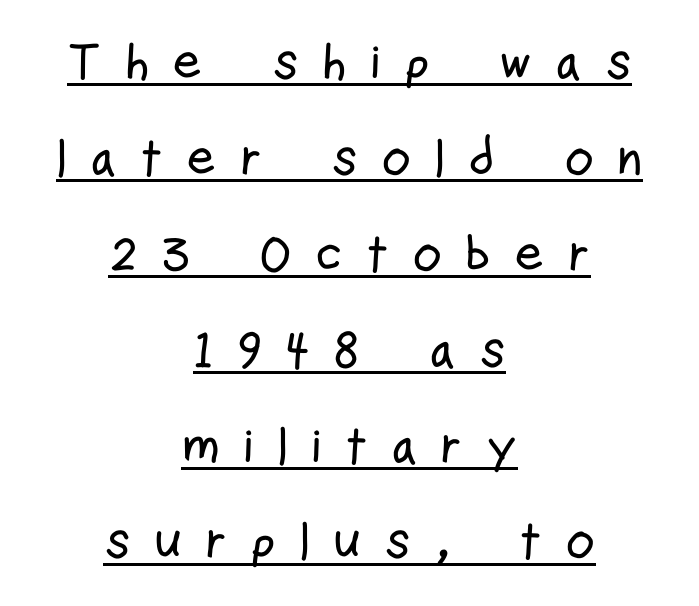
The rendering uses natural spacing where letterforms have individual widths. You can tell it's not italic because the verticals are truly vertical. Is this a sans? Yes — the strokes have no serifs. Students, note that the glyphs here are deliberately spaced far apart. Where is the straight margin? There isn't one; the lines are centered.
